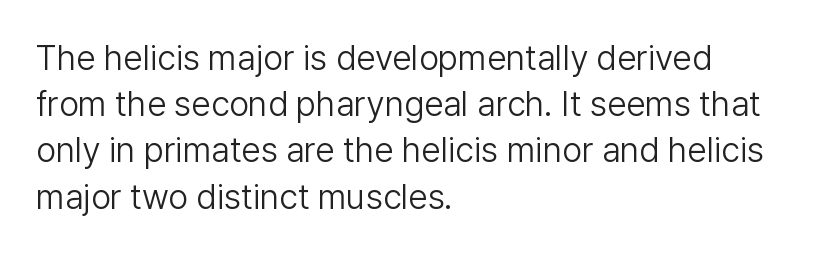
Q: Is the text bold? A: No.
Q: Is the text italic (slanted)? A: No, it is upright.
Q: Is the typeface a serif or a sans-serif typeface? A: Sans-serif.
Q: Is the text underlined? A: No.
Q: How is the paragraph aligned? A: Left-aligned.
Q: Is the spacing between letters normal or unusually wide? A: Normal.
Q: Is the spacing between lines tight, normal or loose? A: Normal.
Q: Width (condensed, normal, or wide)? A: Normal.
Q: Stroke contrast? A: Low.
Q: x-height? A: Medium.
Q: Monospaced? A: No.
